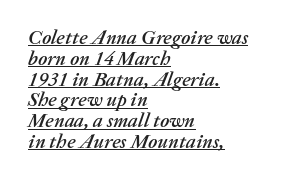
Q: Is the text italic (slanted)? A: Yes, it leans right by about 20 degrees.
Q: Is the text underlined? A: Yes.
Q: How is the paragraph aligned? A: Left-aligned.
Q: Is the spacing between letters normal or unusually wide? A: Normal.
Q: Is the spacing between lines tight, normal or loose? A: Tight.
